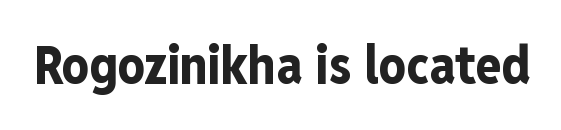
A sans-serif font was chosen for this passage. The face used here is proportionally spaced, like ordinary book or web type. The baseline area is clear. The sample has been set heavy, in full bold.
